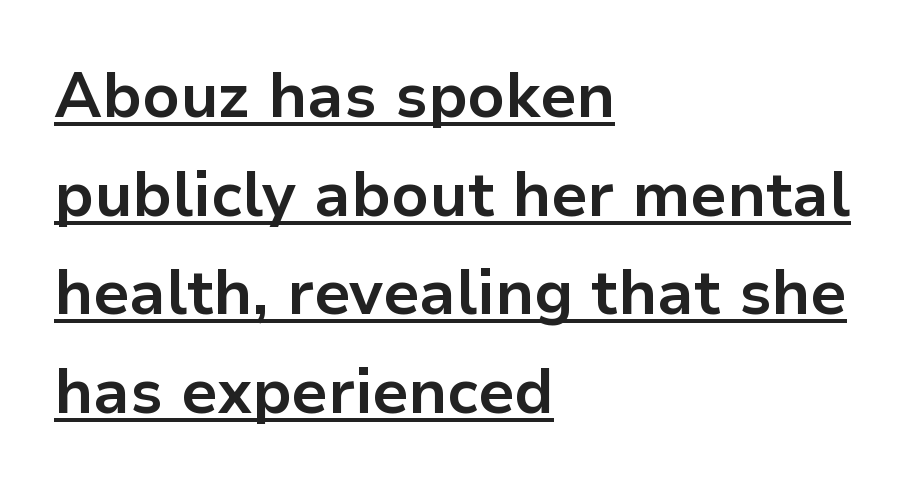
The image shows 62 px bold sans-serif type, upright; set left-aligned, normal line spacing (1.59x), normal letter spacing, underlined; low stroke contrast and a medium x-height.
